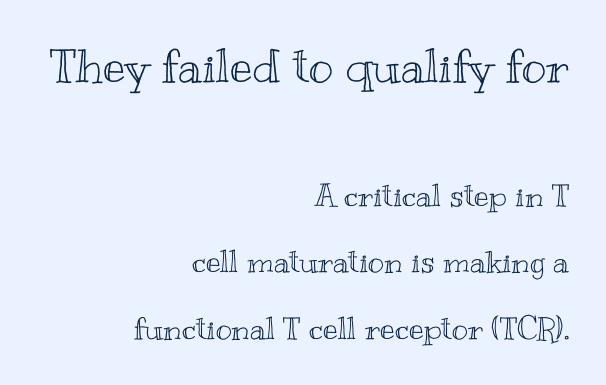
Default kerning and tracking; the words read as compact shapes. Posture: straight, roman, zero tilt. Size hierarchy here favors the leading block over the trailing one. The letters advance in unequal steps, a hallmark of proportional type.
